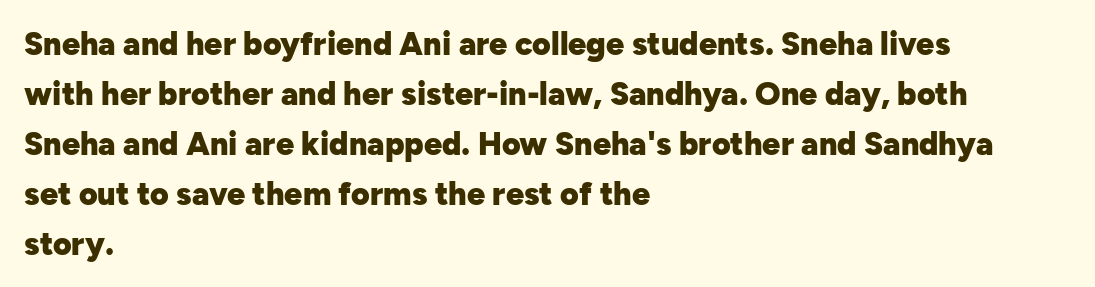
The image shows 32 px heavy sans-serif type, upright; set left-aligned, normal line spacing (1.56x), normal letter spacing, not underlined; low stroke contrast and a medium x-height.
